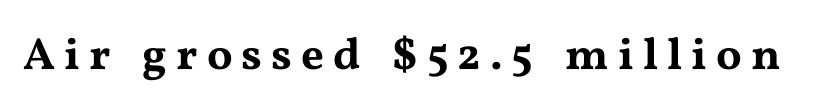
Q: Is the text italic (slanted)? A: No, it is upright.
Q: Is the typeface a serif or a sans-serif typeface? A: Serif.
Q: Is the text underlined? A: No.
Q: Is the spacing between letters normal or unusually wide? A: Unusually wide.
Q: Width (condensed, normal, or wide)? A: Wide.
Q: Stroke contrast? A: Medium.
Q: x-height? A: Medium.
Q: Monospaced? A: No.
